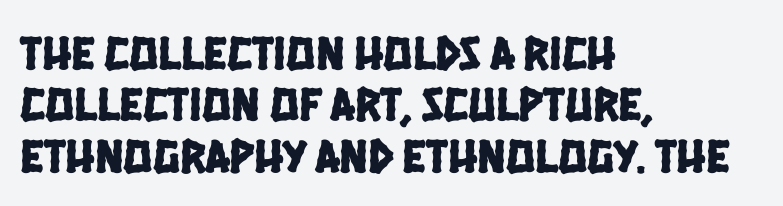
Q: Is the typeface a serif or a sans-serif typeface? A: Sans-serif.
Q: Is the text underlined? A: No.
Q: How is the paragraph aligned? A: Left-aligned.
Q: Is the spacing between letters normal or unusually wide? A: Normal.
Q: Is the spacing between lines tight, normal or loose? A: Tight.
Q: Width (condensed, normal, or wide)? A: Condensed.
Q: Stroke contrast? A: Low.
Q: x-height? A: Large.
Q: Monospaced? A: No.
